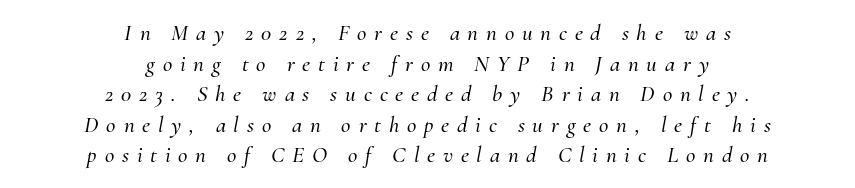
{"italic": "yes", "lean": "right", "slant_degrees": 10, "underline": "no", "align": "center", "line_spacing": "normal", "line_spacing_ratio": 1.33, "letter_spacing": "wide", "letter_spacing_em": 0.34, "glyph_px": 23}
